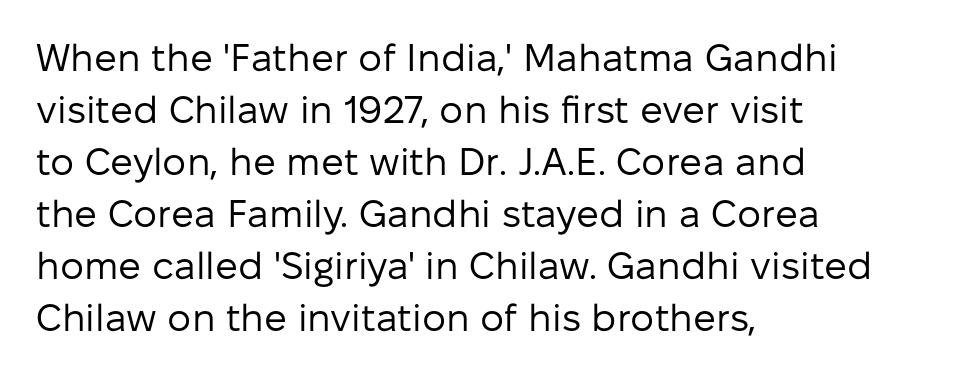
Q: Is the text bold? A: No.
Q: Is the text italic (slanted)? A: No, it is upright.
Q: Is the typeface a serif or a sans-serif typeface? A: Sans-serif.
Q: Is the text underlined? A: No.
Q: How is the paragraph aligned? A: Left-aligned.
Q: Is the spacing between letters normal or unusually wide? A: Normal.
Q: Is the spacing between lines tight, normal or loose? A: Normal.
Q: Width (condensed, normal, or wide)? A: Normal.
Q: Stroke contrast? A: Low.
Q: x-height? A: Medium.
Q: Monospaced? A: No.
